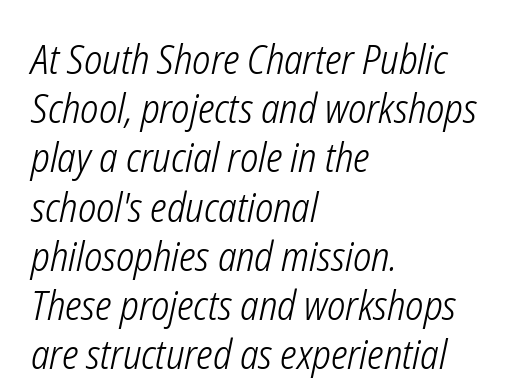
{"italic": "yes", "lean": "right", "slant_degrees": 12, "bold": "no", "weight": "light", "width": "condensed", "stroke_contrast": "low", "x_height": "medium", "monospaced": "no", "underline": "no", "align": "left", "line_spacing_ratio": 1.23, "letter_spacing": "normal", "letter_spacing_em": 0.0, "glyph_px": 40}
